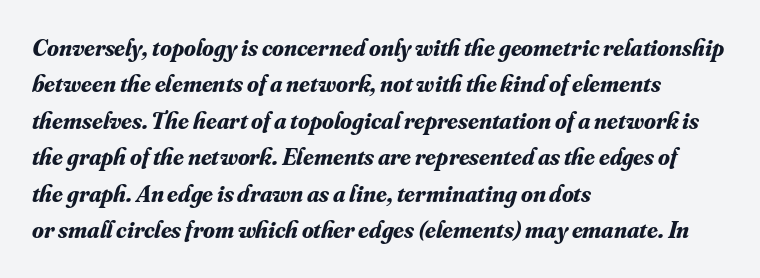
{"italic": "yes", "lean": "right", "slant_degrees": 16, "bold": "yes", "underline": "no", "align": "left", "line_spacing": "normal", "line_spacing_ratio": 1.52, "letter_spacing": "normal", "letter_spacing_em": 0.0, "glyph_px": 24}
